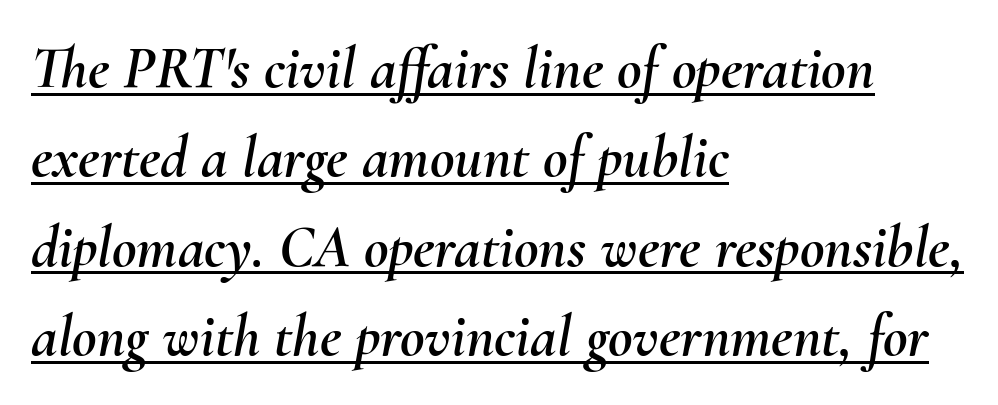
Q: Is the text italic (slanted)? A: Yes, it leans right by about 10 degrees.
Q: Is the text underlined? A: Yes.
Q: How is the paragraph aligned? A: Left-aligned.
Q: Is the spacing between letters normal or unusually wide? A: Normal.
Q: Is the spacing between lines tight, normal or loose? A: Normal.
Q: Width (condensed, normal, or wide)? A: Normal.
Q: Stroke contrast? A: Medium.
Q: x-height? A: Small.
Q: Monospaced? A: No.
